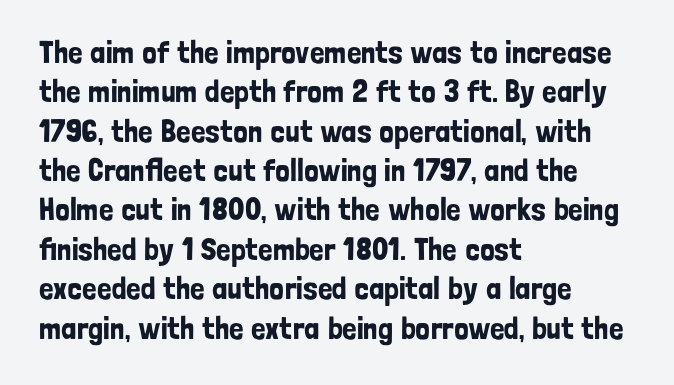
{"serif": "no", "italic": "no", "width": "condensed", "stroke_contrast": "low", "x_height": "medium", "monospaced": "no", "underline": "no", "align": "left", "line_spacing_ratio": 1.23, "letter_spacing": "normal", "letter_spacing_em": 0.0, "glyph_px": 32}
